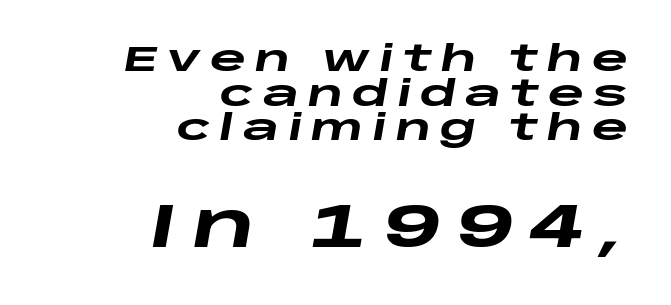
The font is running at its bold setting. You can tell it's italic because the verticals aren't actually vertical. The letters advance in unequal steps, a hallmark of proportional type. What's the leading like? Squeezed, with rows nearly overlapping.
